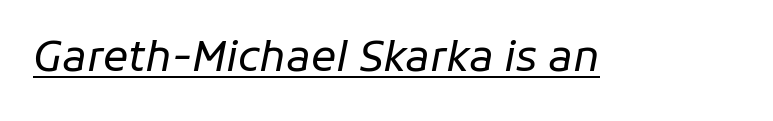
Here the designer chose a conventional face with non-uniform glyph widths. This is oblique type, the kind used for emphasis or titles. Heft: none added — not bold. The face used here appears with an underline applied.
